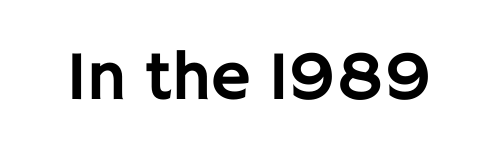
Italic? Not at all — the glyphs are vertical. Has an underline been added? It has not. Default kerning and tracking; the words read as compact shapes. In terms of letterform style, serifs are entirely absent.
